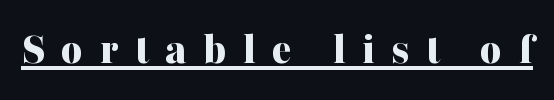
The image shows 46 px bold serif type, upright; set unusually wide letter spacing (+0.36 em), underlined; medium stroke contrast and a medium x-height.
